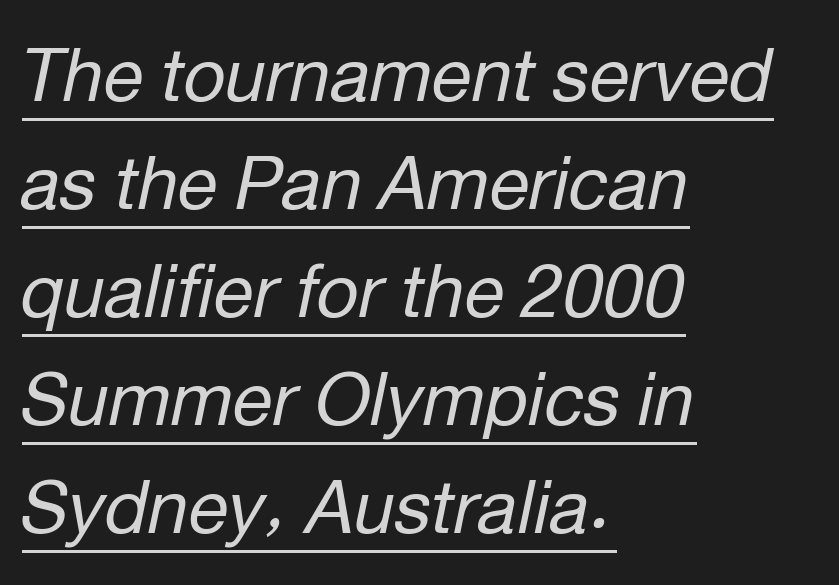
The image shows 73 px regular-weight type, italic (leaning right); set left-aligned, normal line spacing (1.48x), normal letter spacing, underlined; low stroke contrast and a medium x-height.
